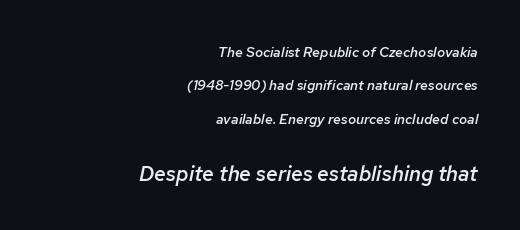
The image shows 21 px text type, italic (leaning right); set right-aligned, loose line spacing (2.38x), normal letter spacing, not underlined; the second (bottom) block is 1.5x larger.
